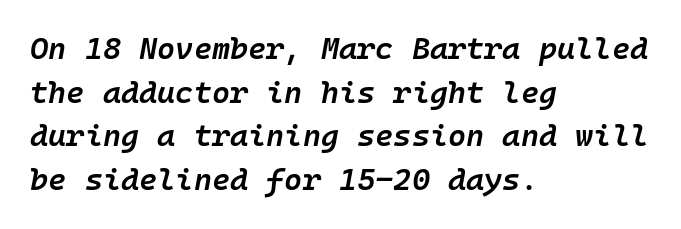
The image shows 31 px semibold type, italic (leaning right), monospaced; set left-aligned, normal line spacing (1.41x), normal letter spacing, not underlined; low stroke contrast and a medium x-height.
